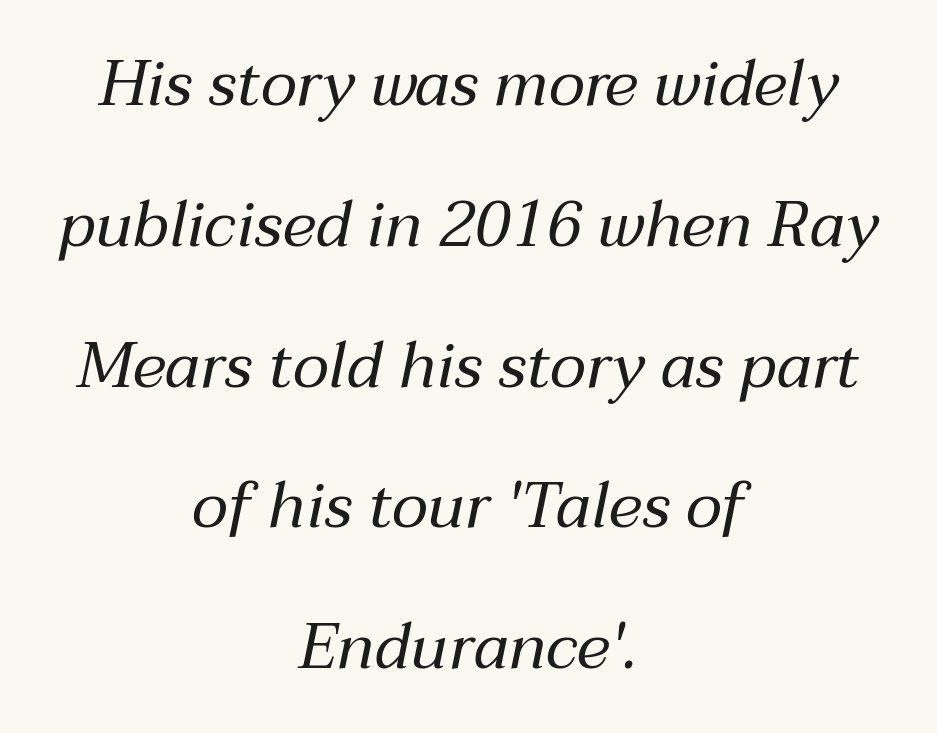
The image shows 64 px regular-weight type, italic (leaning right); set centered, loose line spacing (2.2x), normal letter spacing, not underlined; medium stroke contrast and a medium x-height.
